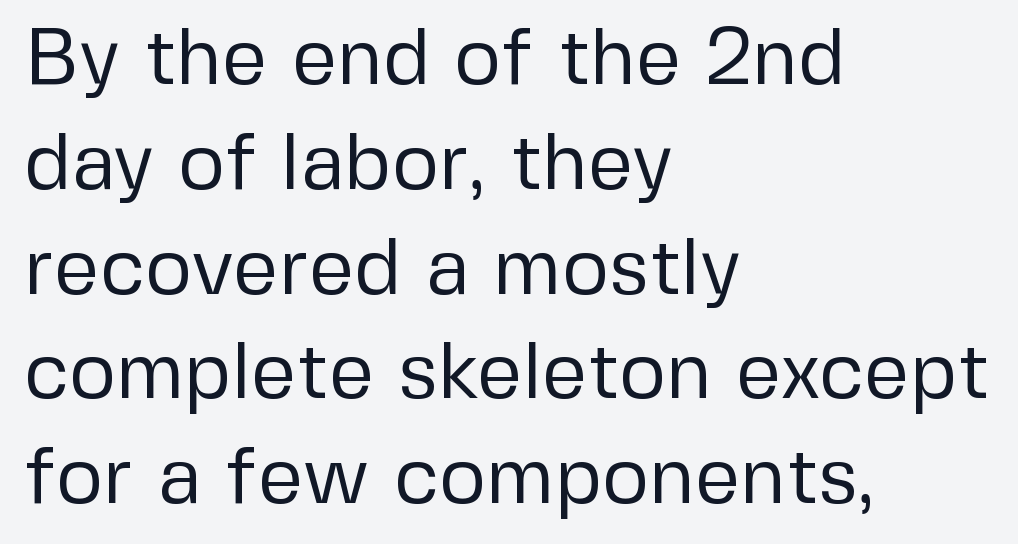
The image shows 80 px regular-weight sans-serif type, upright; set left-aligned, normal line spacing (1.31x), normal letter spacing, not underlined; low stroke contrast and a medium x-height.
